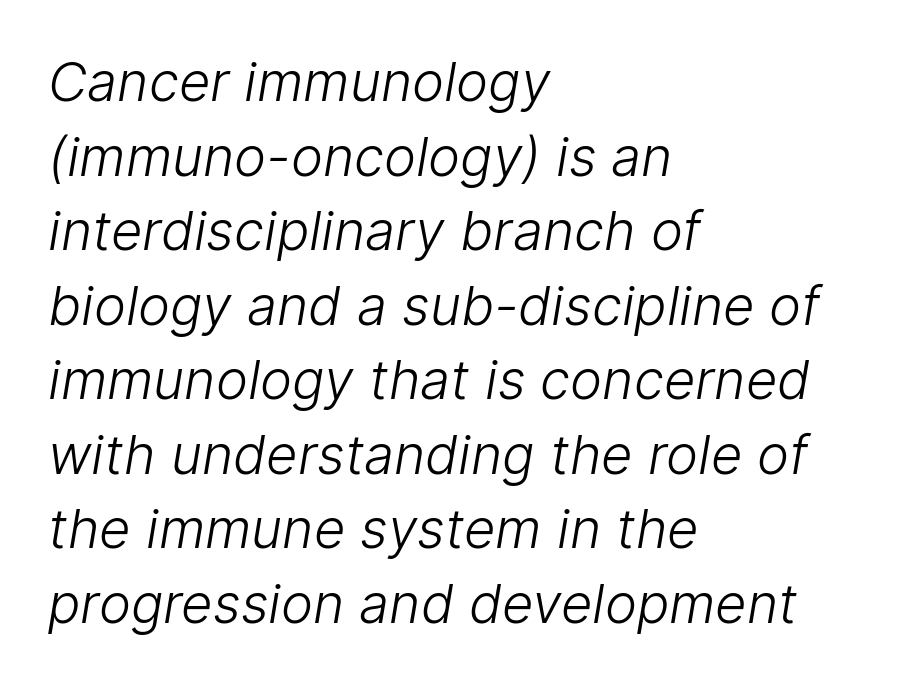
Honestly, the row spacing looks completely unremarkable. You can tell from the bare stems that sans-serif type was used. Compared with a centered layout, this one pins lines to the left instead. Think standard paragraph weight, or any step lighter than that. The rendering keeps characters at their native spacing.
